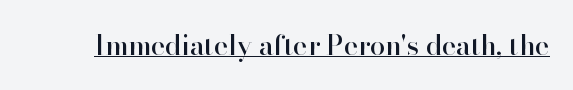
In terms of letterspacing, this is plain default setting. Ascenders rise straight up at ninety degrees. Underline: present.
